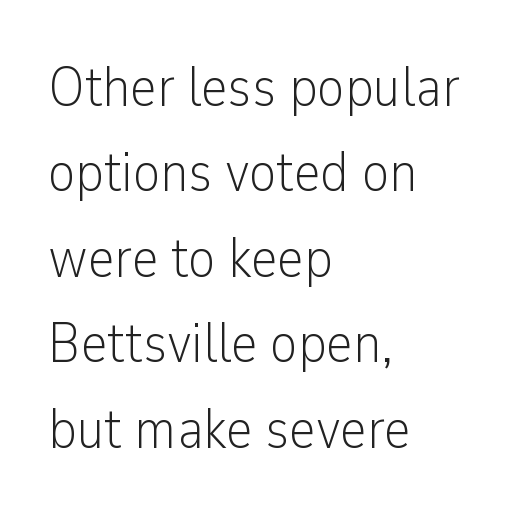
{"serif": "no", "italic": "no", "bold": "no", "weight": "light", "width": "condensed", "stroke_contrast": "low", "x_height": "medium", "monospaced": "no", "underline": "no", "align": "left", "line_spacing": "normal", "line_spacing_ratio": 1.5, "letter_spacing": "normal", "letter_spacing_em": 0.0, "glyph_px": 57}
